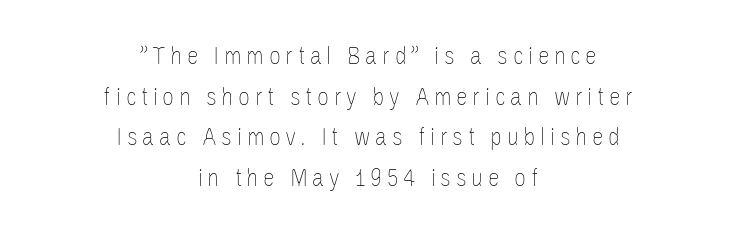
{"italic": "no", "bold": "no", "underline": "no", "align": "center", "line_spacing": "normal", "line_spacing_ratio": 1.56, "glyph_px": 26}
